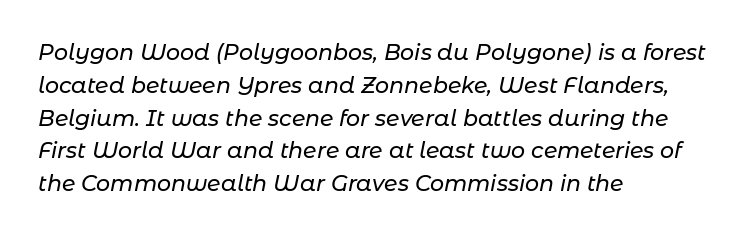
Q: Is the text italic (slanted)? A: Yes, it leans right by about 11 degrees.
Q: Is the text underlined? A: No.
Q: How is the paragraph aligned? A: Left-aligned.
Q: Is the spacing between letters normal or unusually wide? A: Normal.
Q: Is the spacing between lines tight, normal or loose? A: Normal.
